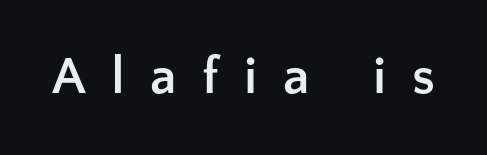
Q: Is the text bold? A: Yes.
Q: Is the text italic (slanted)? A: No, it is upright.
Q: Is the typeface a serif or a sans-serif typeface? A: Sans-serif.
Q: Is the text underlined? A: No.
Q: Is the spacing between letters normal or unusually wide? A: Unusually wide.
Q: Width (condensed, normal, or wide)? A: Normal.
Q: Stroke contrast? A: Low.
Q: x-height? A: Medium.
Q: Monospaced? A: No.
